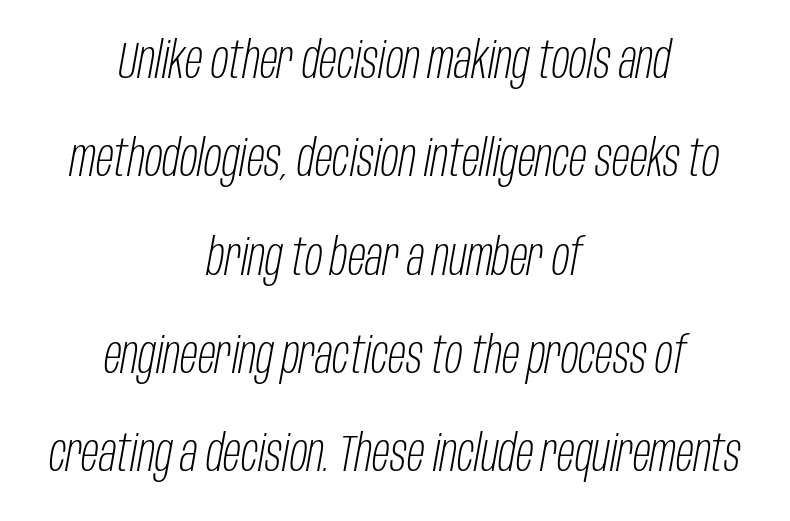
Q: Is the text bold? A: No.
Q: Is the text italic (slanted)? A: Yes, it leans right by about 10 degrees.
Q: Is the text underlined? A: No.
Q: How is the paragraph aligned? A: Centered.
Q: Is the spacing between letters normal or unusually wide? A: Normal.
Q: Width (condensed, normal, or wide)? A: Condensed.
Q: Stroke contrast? A: Low.
Q: x-height? A: Large.
Q: Monospaced? A: No.
